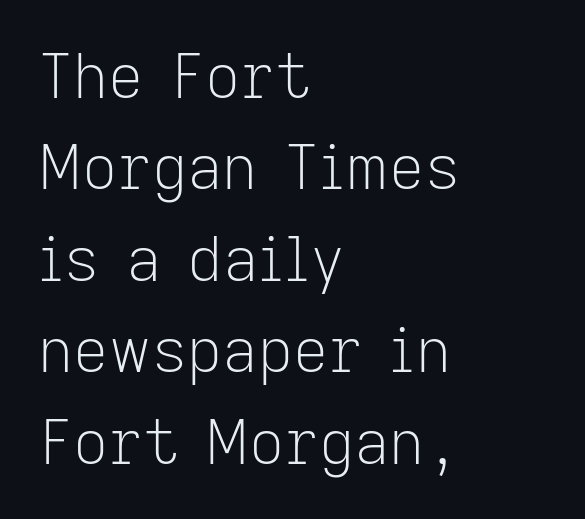
These lines sit exactly where default settings would place them. Notice how the passage keeps a crisp vertical edge on the left only. Does the lettering tilt? It doesn't — this is upright. This sample uses a sans-serif face.
